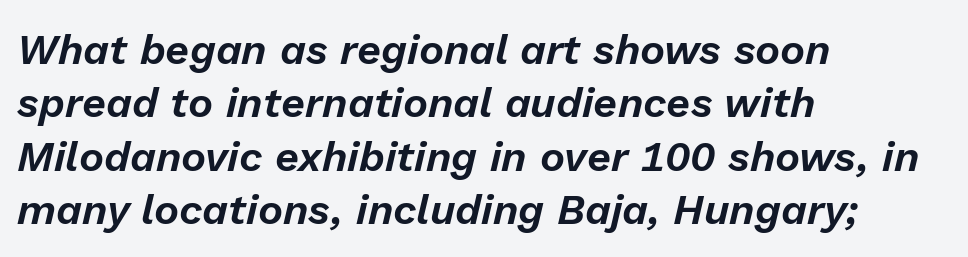
The image shows 42 px text type, italic (leaning right); set left-aligned, normal line spacing (1.27x), normal letter spacing, not underlined; low stroke contrast and a medium x-height.
